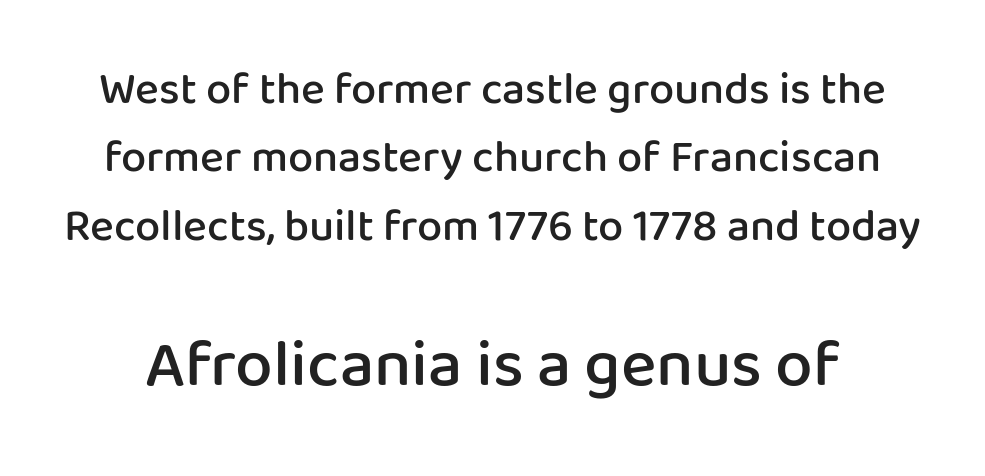
The image shows 67 px semibold sans-serif type, upright; set normal line spacing (1.52x), normal letter spacing, not underlined; the second (bottom) block is 1.49x larger; low stroke contrast and a medium x-height.
